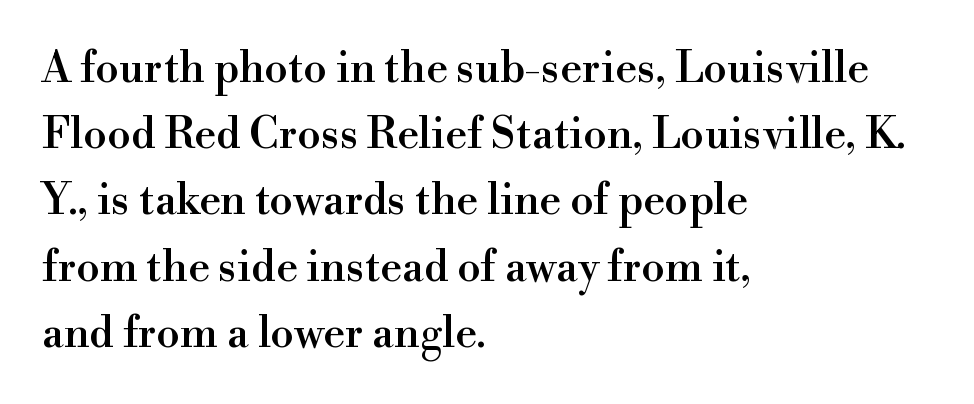
Q: Is the text italic (slanted)? A: No, it is upright.
Q: Is the typeface a serif or a sans-serif typeface? A: Serif.
Q: Is the text underlined? A: No.
Q: How is the paragraph aligned? A: Left-aligned.
Q: Is the spacing between letters normal or unusually wide? A: Normal.
Q: Is the spacing between lines tight, normal or loose? A: Normal.
Q: Width (condensed, normal, or wide)? A: Normal.
Q: Stroke contrast? A: High.
Q: x-height? A: Small.
Q: Monospaced? A: No.
